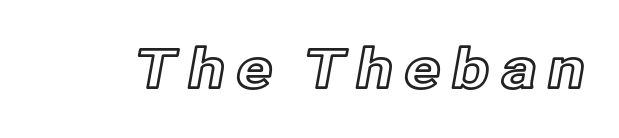
Q: Is the text italic (slanted)? A: Yes.
Q: Is the text underlined? A: No.
Q: Width (condensed, normal, or wide)? A: Normal.
Q: x-height? A: Medium.
Q: Monospaced? A: No.
